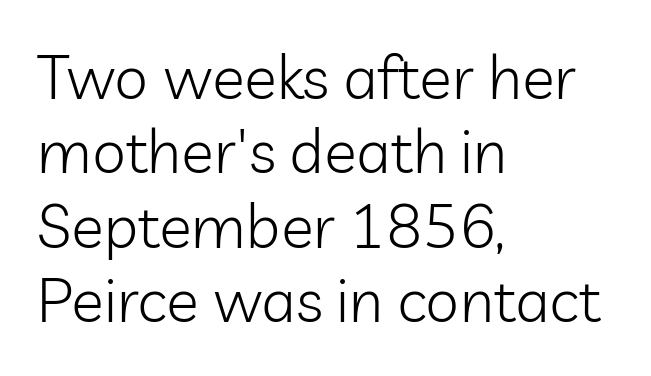
{"serif": "no", "italic": "no", "bold": "no", "weight": "light", "width": "normal", "stroke_contrast": "low", "x_height": "medium", "monospaced": "no", "underline": "no", "align": "left", "line_spacing_ratio": 1.22, "letter_spacing": "normal", "letter_spacing_em": 0.0, "glyph_px": 61}
